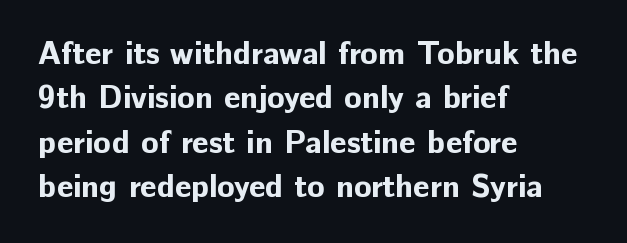
The image shows 32 px bold sans-serif type, upright; set left-aligned, normal line spacing (1.39x), normal letter spacing, not underlined; low stroke contrast and a medium x-height.
